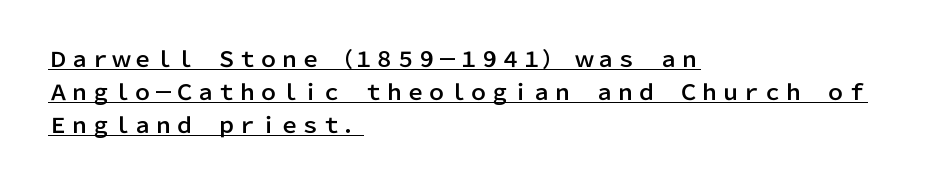
Q: Is the text italic (slanted)? A: No, it is upright.
Q: Is the text underlined? A: Yes.
Q: How is the paragraph aligned? A: Left-aligned.
Q: Is the spacing between letters normal or unusually wide? A: Normal.
Q: Is the spacing between lines tight, normal or loose? A: Normal.
